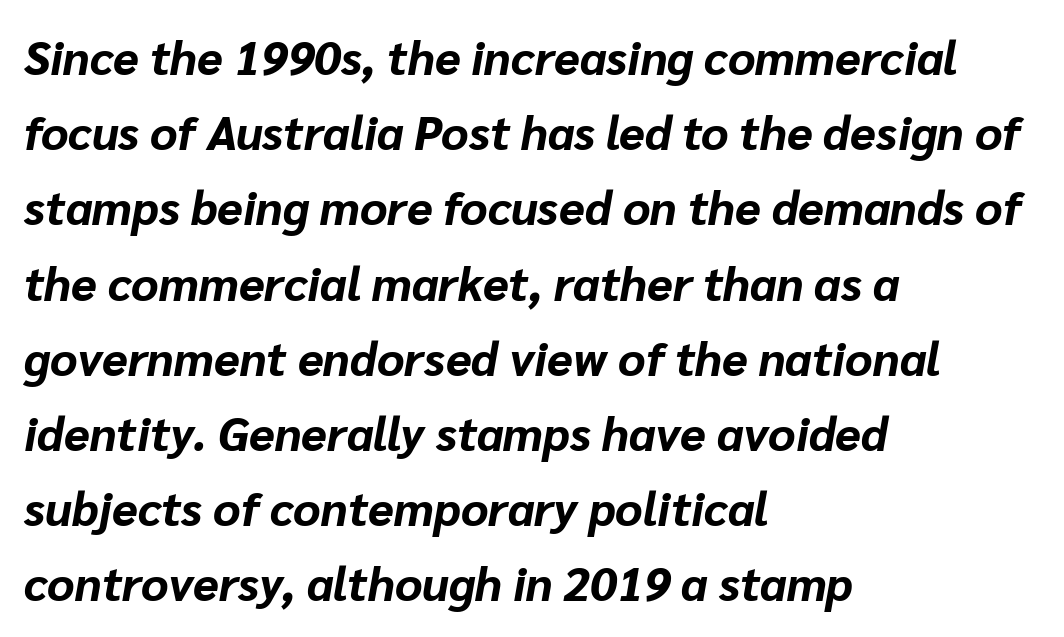
{"italic": "yes", "lean": "right", "slant_degrees": 10, "bold": "yes", "weight": "bold", "width": "normal", "stroke_contrast": "low", "x_height": "medium", "monospaced": "no", "underline": "no", "align": "left", "line_spacing": "normal", "line_spacing_ratio": 1.6, "letter_spacing": "normal", "letter_spacing_em": 0.0, "glyph_px": 47}
